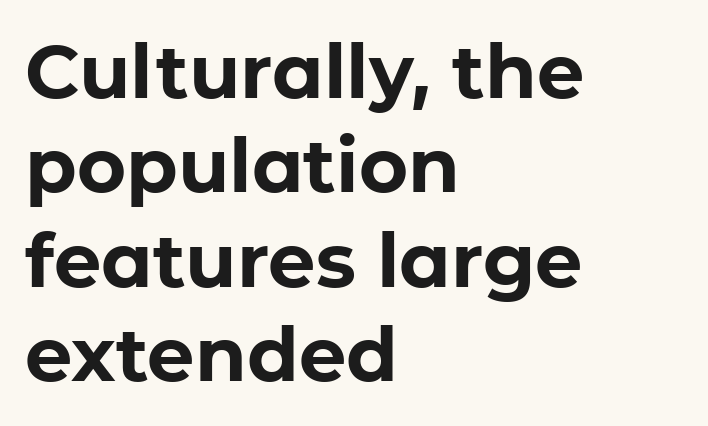
The image shows 75 px bold sans-serif type, upright; set left-aligned, normal line spacing (1.26x), normal letter spacing, not underlined; low stroke contrast and a medium x-height.
